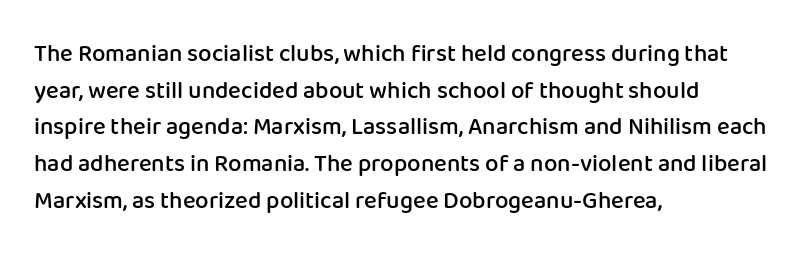
{"italic": "no", "bold": "semi", "underline": "no", "align": "left", "line_spacing": "normal", "line_spacing_ratio": 1.53, "letter_spacing": "normal", "letter_spacing_em": 0.0, "glyph_px": 24}
